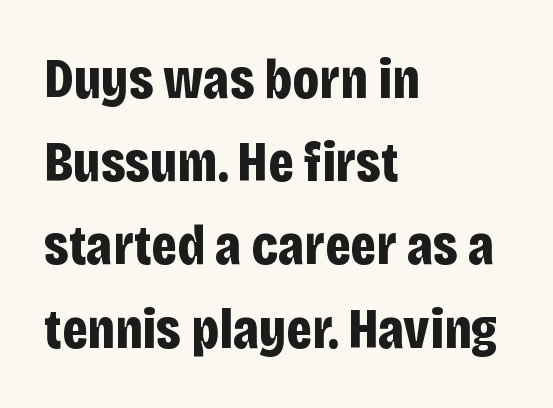
{"serif": "no", "italic": "no", "bold": "yes", "weight": "bold", "width": "condensed", "stroke_contrast": "low", "x_height": "large", "monospaced": "no", "underline": "no", "align": "left", "line_spacing": "normal", "line_spacing_ratio": 1.46, "letter_spacing": "normal", "letter_spacing_em": 0.0, "glyph_px": 57}
